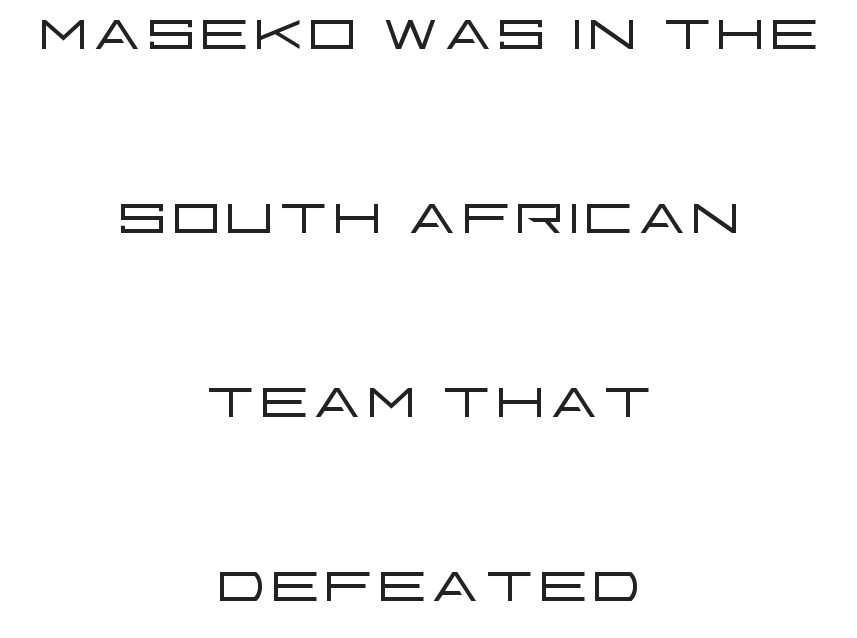
The image shows 80 px light, wide sans-serif type, upright; set centered, loose line spacing (2.3x), normal letter spacing, not underlined; low stroke contrast and a large x-height.
